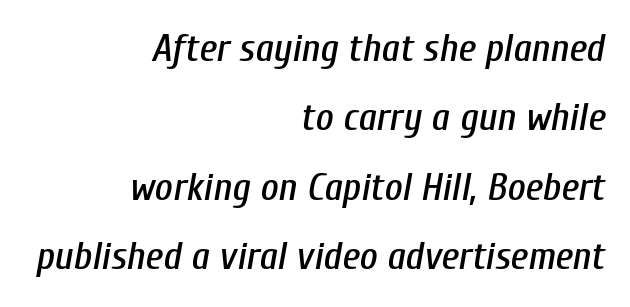
The image shows 39 px condensed type, italic (leaning right); set right-aligned, line spacing 1.78x, normal letter spacing, not underlined; low stroke contrast and a medium x-height.
